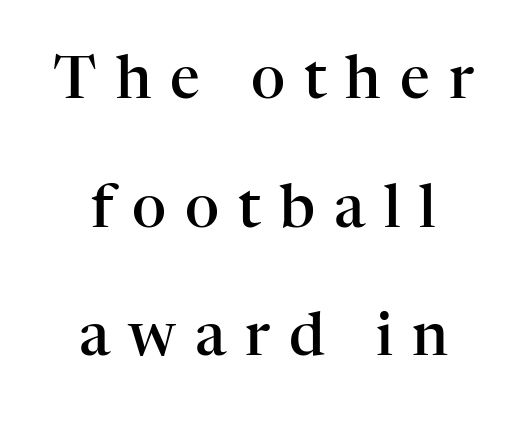
Every letter is mildly thick-stroked: semibold rather than bold. Honestly, the rows look like they've been pulled way apart. Compared with typical body copy, the letter spacing here is much looser. The words here are not underlined.
